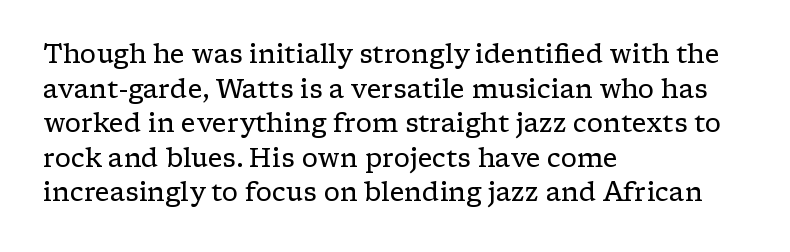
No chunkiness to these letters — they're not bold. A classic flush-left, rag-right setting is used for this passage. One glance says typical: line gaps are just what's usual. The letters sit at their default tracking, neither squeezed nor spread.
